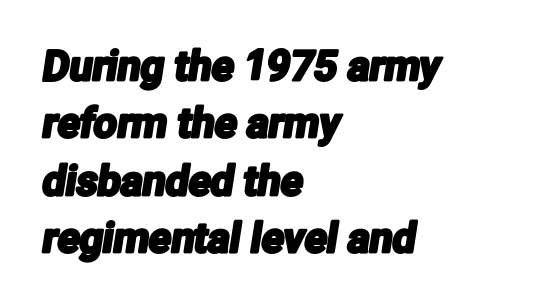
Q: Is the typeface a serif or a sans-serif typeface? A: Sans-serif.
Q: Is the text underlined? A: No.
Q: How is the paragraph aligned? A: Left-aligned.
Q: Is the spacing between letters normal or unusually wide? A: Normal.
Q: Is the spacing between lines tight, normal or loose? A: Normal.
Q: Width (condensed, normal, or wide)? A: Condensed.
Q: Stroke contrast? A: Low.
Q: x-height? A: Medium.
Q: Monospaced? A: No.
